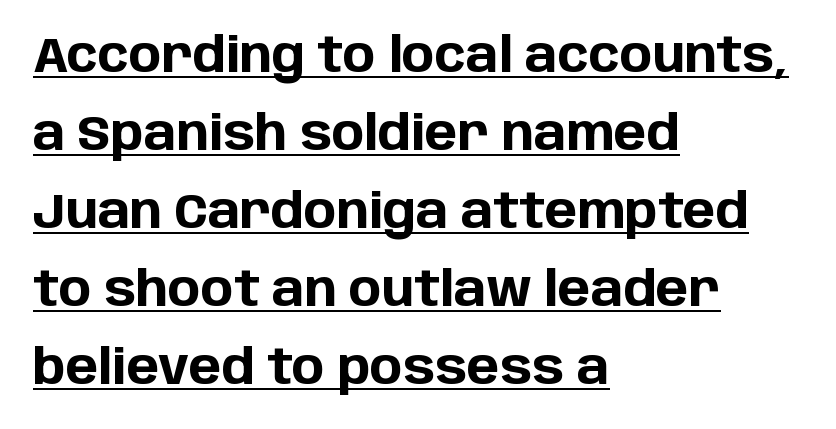
{"serif": "no", "italic": "no", "bold": "yes", "weight": "bold", "width": "normal", "stroke_contrast": "low", "x_height": "large", "monospaced": "no", "underline": "yes", "align": "left", "line_spacing": "normal", "line_spacing_ratio": 1.59, "letter_spacing": "normal", "letter_spacing_em": 0.0, "glyph_px": 49}
